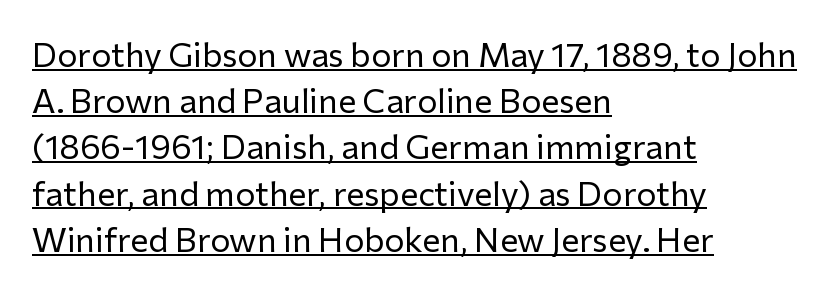
The image shows 34 px regular-weight sans-serif type, upright; set left-aligned, normal line spacing (1.36x), normal letter spacing, underlined; low stroke contrast and a medium x-height.
